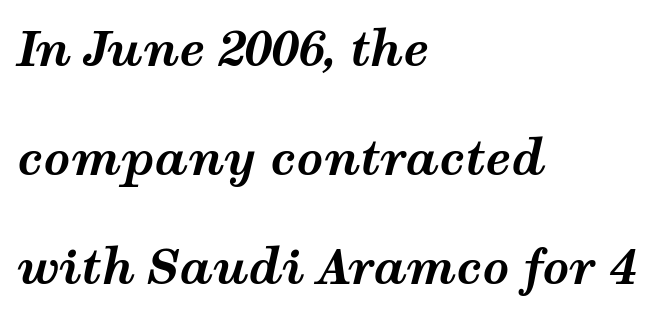
Q: Is the text bold? A: Yes.
Q: Is the text italic (slanted)? A: Yes, it leans right by about 12 degrees.
Q: Is the text underlined? A: No.
Q: How is the paragraph aligned? A: Left-aligned.
Q: Is the spacing between letters normal or unusually wide? A: Normal.
Q: Is the spacing between lines tight, normal or loose? A: Loose.
Q: Width (condensed, normal, or wide)? A: Wide.
Q: Stroke contrast? A: Medium.
Q: x-height? A: Medium.
Q: Monospaced? A: No.
